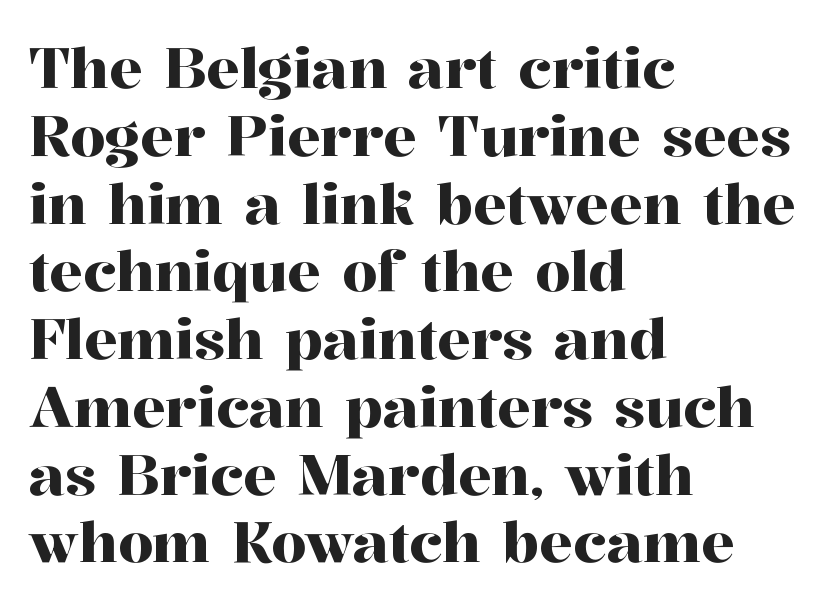
The image shows 56 px serif type, upright; set left-aligned, line spacing 1.21x, normal letter spacing, not underlined; high stroke contrast and a medium x-height.
